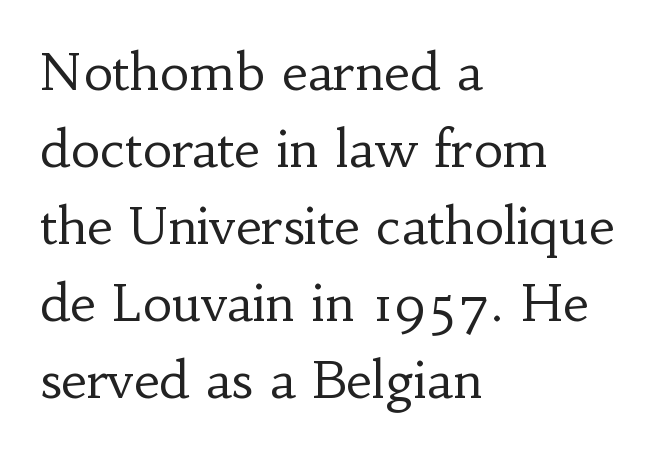
The image shows 51 px regular-weight serif type, upright; set left-aligned, normal line spacing (1.51x), normal letter spacing, not underlined; low stroke contrast and a small x-height.
